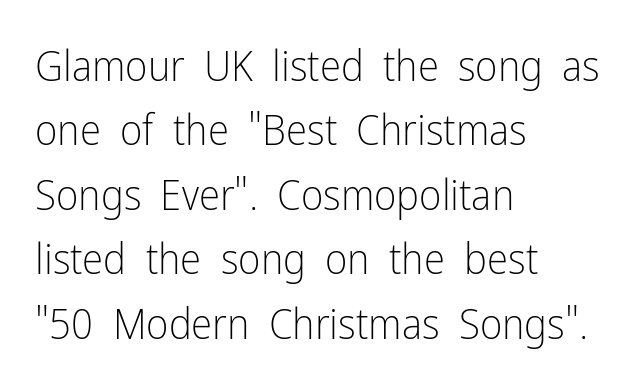
{"serif": "no", "italic": "no", "bold": "no", "weight": "light", "width": "condensed", "stroke_contrast": "low", "x_height": "medium", "monospaced": "no", "underline": "no", "align": "left", "line_spacing": "normal", "line_spacing_ratio": 1.5, "letter_spacing": "normal", "letter_spacing_em": 0.0, "glyph_px": 43}
